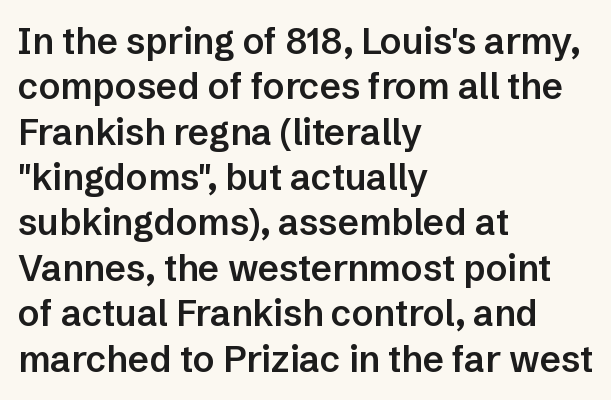
The image shows 36 px semibold sans-serif type, upright; set left-aligned, normal line spacing (1.26x), normal letter spacing, not underlined; low stroke contrast and a medium x-height.
